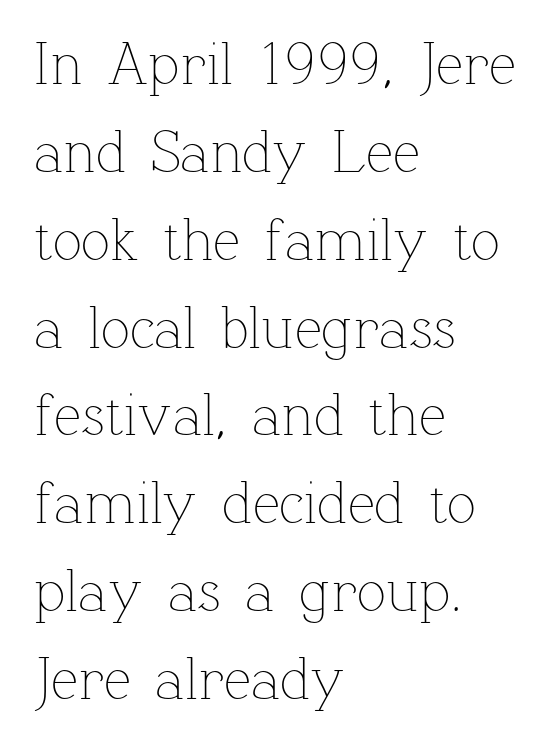
Q: Is the text bold? A: No.
Q: Is the text italic (slanted)? A: No, it is upright.
Q: Is the text underlined? A: No.
Q: How is the paragraph aligned? A: Left-aligned.
Q: Is the spacing between letters normal or unusually wide? A: Normal.
Q: Is the spacing between lines tight, normal or loose? A: Normal.
Q: Width (condensed, normal, or wide)? A: Normal.
Q: Stroke contrast? A: Low.
Q: x-height? A: Medium.
Q: Monospaced? A: No.
